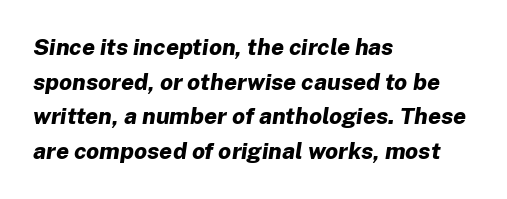
{"italic": "yes", "lean": "right", "slant_degrees": 8, "bold": "yes", "underline": "no", "align": "left", "line_spacing": "normal", "line_spacing_ratio": 1.51, "letter_spacing": "normal", "letter_spacing_em": 0.0, "glyph_px": 23}
